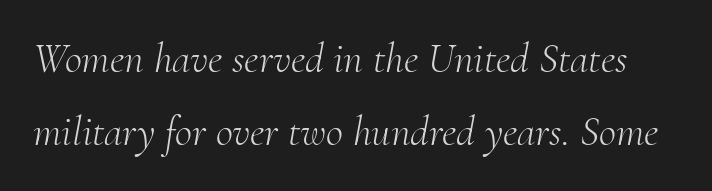
The zone under the glyphs is completely vacant. Think standard paragraph weight, or any step lighter than that. What kind of face is this? One with serifs. Compared with typical body copy, the letter spacing here is the same.
